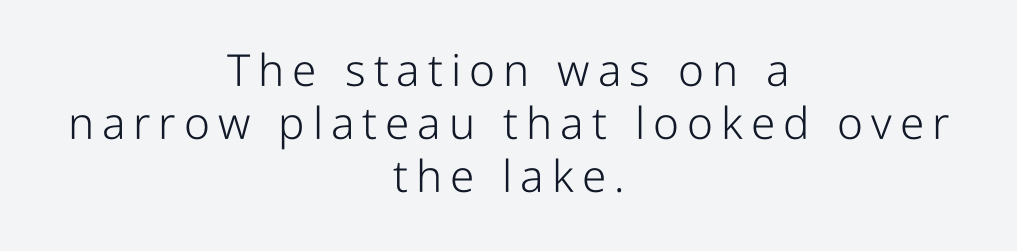
Layout note: lines centered. Compared with a typical body face, this is equally light or lighter still. It's the straight-up-and-down kind of type. Type without underlining. The typeface chosen for these lines omits serifs. Here the designer chose a conventional face with non-uniform glyph widths.
